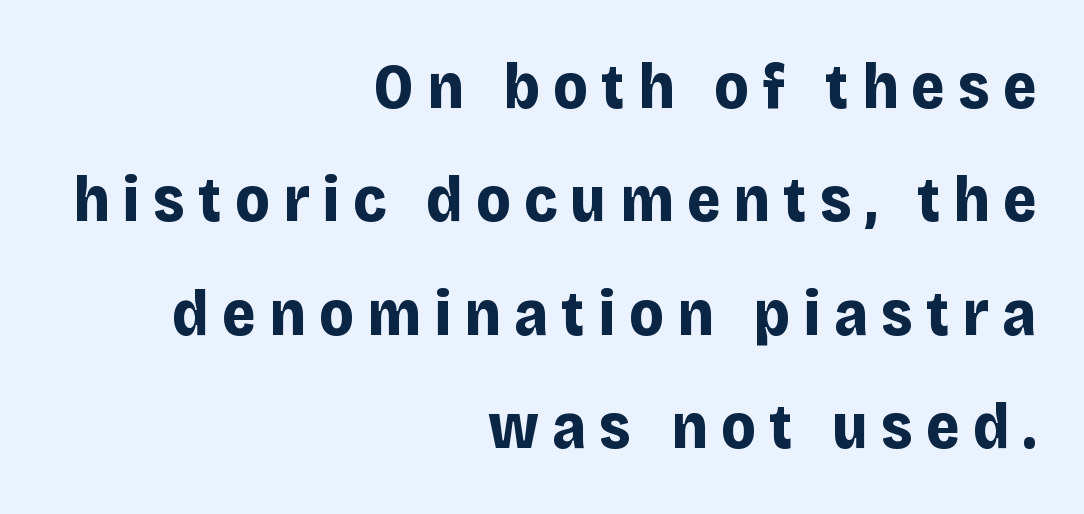
{"serif": "no", "italic": "no", "bold": "yes", "weight": "bold", "width": "normal", "stroke_contrast": "low", "x_height": "large", "monospaced": "no", "underline": "no", "align": "right", "line_spacing_ratio": 1.77, "letter_spacing": "wide", "letter_spacing_em": 0.21, "glyph_px": 64}
